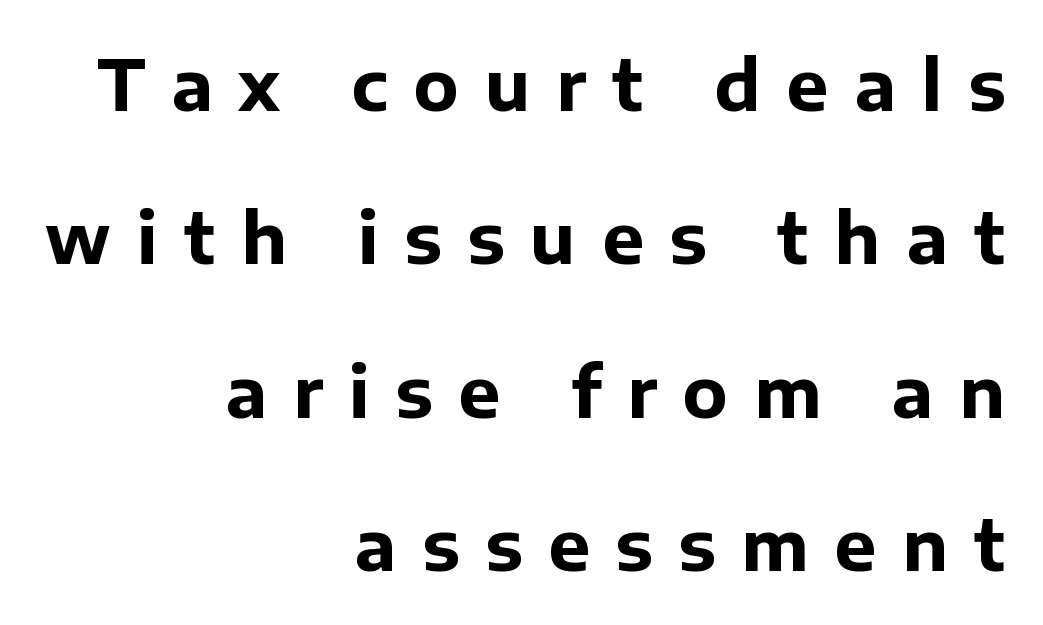
The text block is weighted toward the right margin, trailing off unevenly leftward. The letters are bold, with thick, heavy strokes. Grotesque or geometric, the face here clearly has no serifs. The rendering inserts visible extra space after every character. You could not count columns in this text — the font is proportionally spaced.
